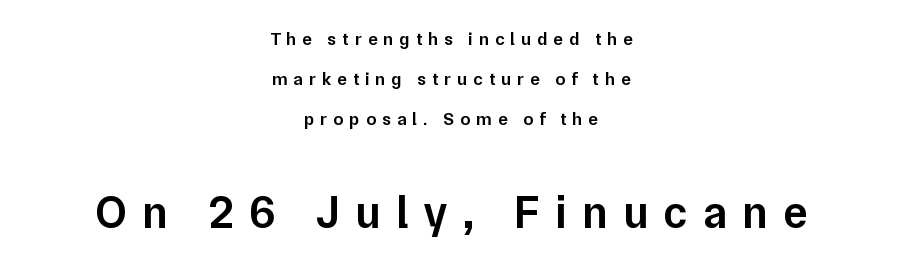
Substantial extra tracking has been applied to these lines. Characters remain perfectly vertical along every line. Looks like regular typesetting: each glyph gets only the width it needs. These lines are centered, leaving both edges ragged. The face used here appears at its bigger size in the lower chunk.
